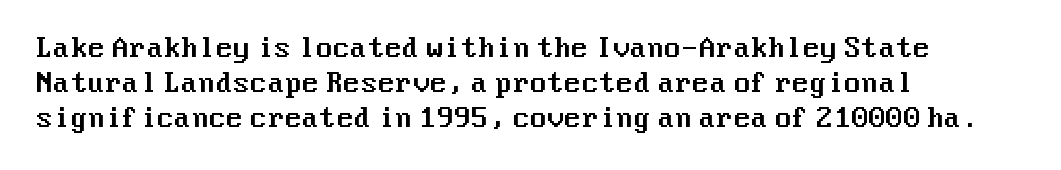
The rendering uses a moderate line-height, typical for paragraphs. A typesetter would call this zero additional tracking. Teacher's note: observe the even left margin — that is flush-left alignment. The string is rendered with underlining switched off. Posture: straight, roman, zero tilt.
